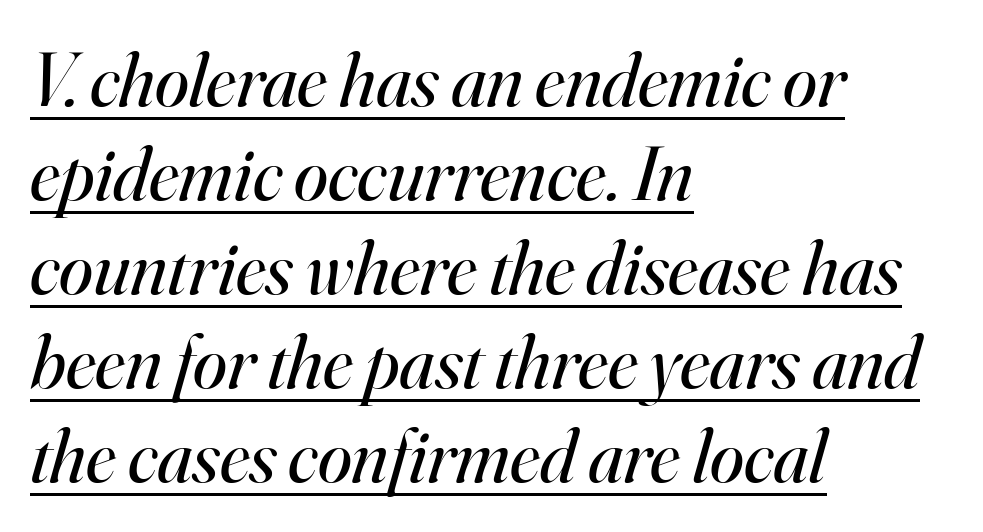
{"serif": "yes", "italic": "yes", "lean": "right", "slant_degrees": 16, "bold": "no", "weight": "regular", "width": "normal", "stroke_contrast": "high", "x_height": "small", "monospaced": "no", "underline": "yes", "align": "left", "line_spacing_ratio": 1.22, "letter_spacing": "normal", "letter_spacing_em": 0.0, "glyph_px": 77}
